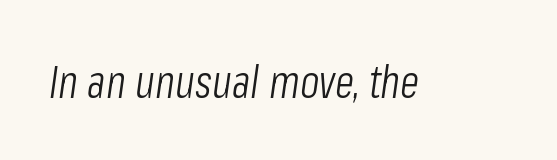
{"italic": "yes", "lean": "right", "slant_degrees": 8, "bold": "no", "weight": "light", "width": "condensed", "stroke_contrast": "low", "x_height": "medium", "monospaced": "no", "underline": "no", "letter_spacing": "normal", "letter_spacing_em": 0.0, "glyph_px": 45}
